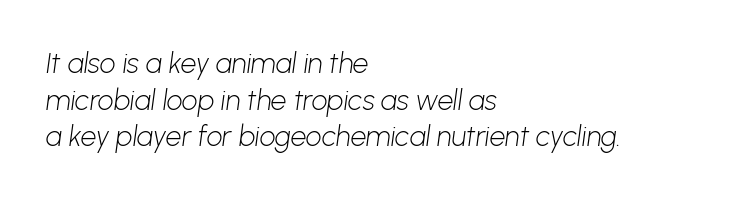
The image shows 28 px light sans-serif type; set left-aligned, normal line spacing (1.31x), normal letter spacing, not underlined; low stroke contrast and a medium x-height.
